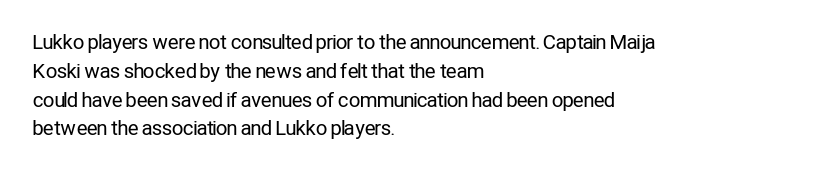
The image shows 20 px text type, upright; set left-aligned, normal line spacing (1.44x), normal letter spacing, not underlined.
